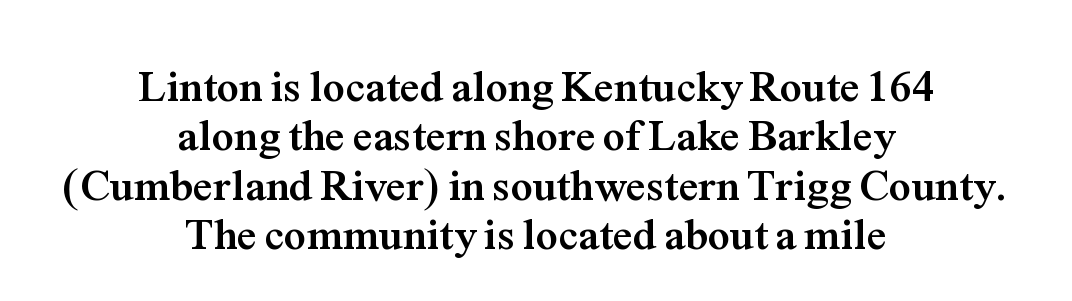
{"serif": "yes", "italic": "no", "bold": "yes", "weight": "semibold", "width": "normal", "stroke_contrast": "medium", "x_height": "medium", "monospaced": "no", "underline": "no", "align": "center", "line_spacing": "tight", "line_spacing_ratio": 1.12, "letter_spacing": "normal", "letter_spacing_em": 0.0, "glyph_px": 44}
